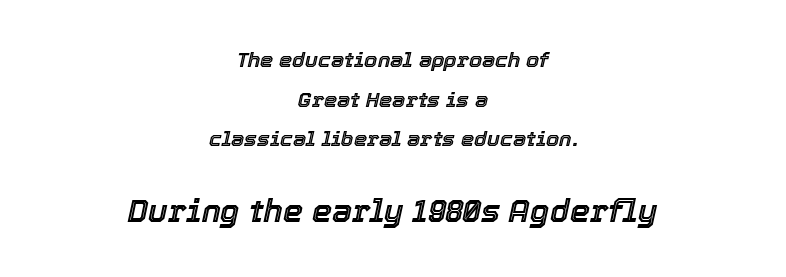
Each row of text sits above clean, open space. The rendering applies a slant to the glyphs. Short and long lines alike share a common midpoint. Here the glyphs are tracked normally, forming tight word shapes. Here the designer chose a conventional face with non-uniform glyph widths. The letters in the lower block stand taller than those in the block above.
